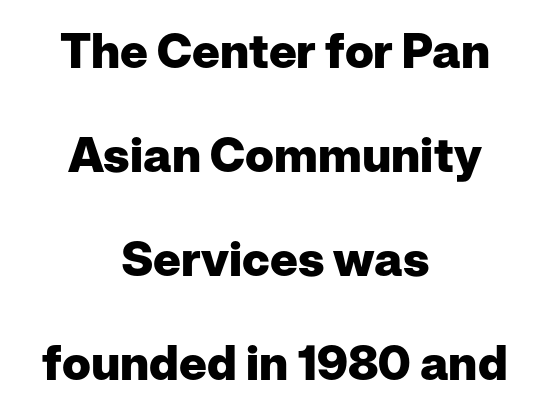
{"serif": "no", "italic": "no", "bold": "yes", "weight": "heavy", "width": "normal", "stroke_contrast": "low", "x_height": "medium", "monospaced": "no", "underline": "no", "align": "center", "line_spacing": "loose", "line_spacing_ratio": 2.17, "letter_spacing": "normal", "letter_spacing_em": 0.0, "glyph_px": 48}
